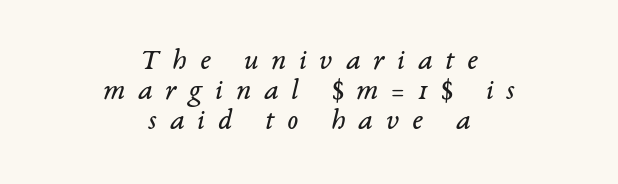
Rows of type sit shoulder to shoulder in the vertical direction. Unlike a clean sans, this face finishes its strokes with serifs. Letters have the restrained weight of plain body copy at most. Varying glyph widths throughout — classic text-font behaviour. The type is letterspaced generously, with wide tracking.
